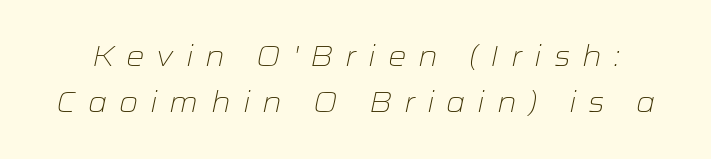
Q: Is the text bold? A: No.
Q: Is the text italic (slanted)? A: Yes, it leans right by about 12 degrees.
Q: Is the text underlined? A: No.
Q: Is the spacing between letters normal or unusually wide? A: Unusually wide.
Q: Is the spacing between lines tight, normal or loose? A: Normal.
Q: Width (condensed, normal, or wide)? A: Wide.
Q: Stroke contrast? A: Low.
Q: x-height? A: Medium.
Q: Monospaced? A: No.
